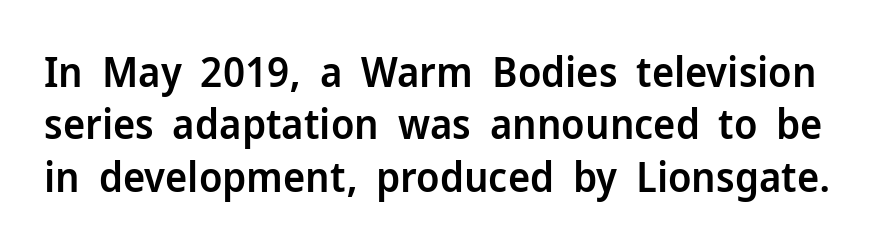
The image shows 42 px semibold sans-serif type, upright; set normal line spacing (1.25x), normal letter spacing, not underlined; low stroke contrast and a medium x-height.
